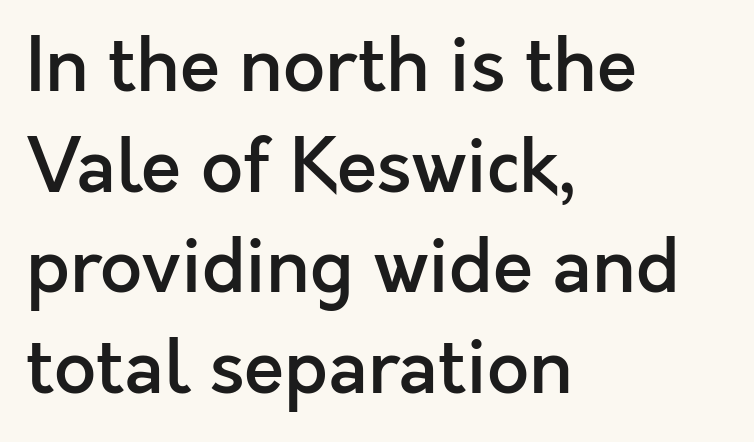
Q: Is the text bold? A: Semi-bold.
Q: Is the text italic (slanted)? A: No, it is upright.
Q: Is the typeface a serif or a sans-serif typeface? A: Sans-serif.
Q: Is the text underlined? A: No.
Q: How is the paragraph aligned? A: Left-aligned.
Q: Is the spacing between letters normal or unusually wide? A: Normal.
Q: Is the spacing between lines tight, normal or loose? A: Normal.
Q: Width (condensed, normal, or wide)? A: Normal.
Q: x-height? A: Medium.
Q: Monospaced? A: No.
